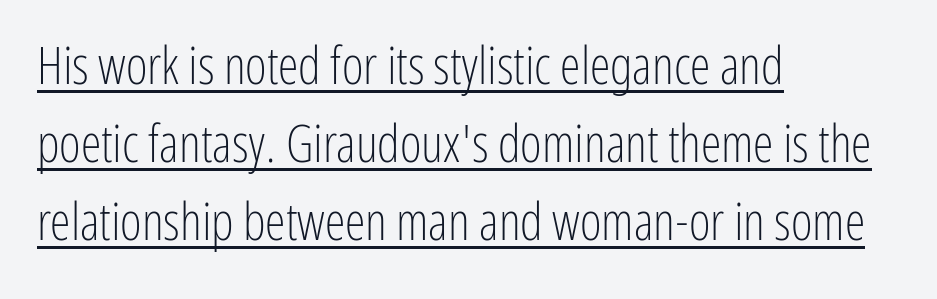
{"serif": "no", "italic": "no", "bold": "no", "weight": "light", "width": "condensed", "stroke_contrast": "low", "x_height": "medium", "monospaced": "no", "underline": "yes", "align": "left", "line_spacing": "normal", "line_spacing_ratio": 1.5, "letter_spacing": "normal", "letter_spacing_em": 0.0, "glyph_px": 52}
